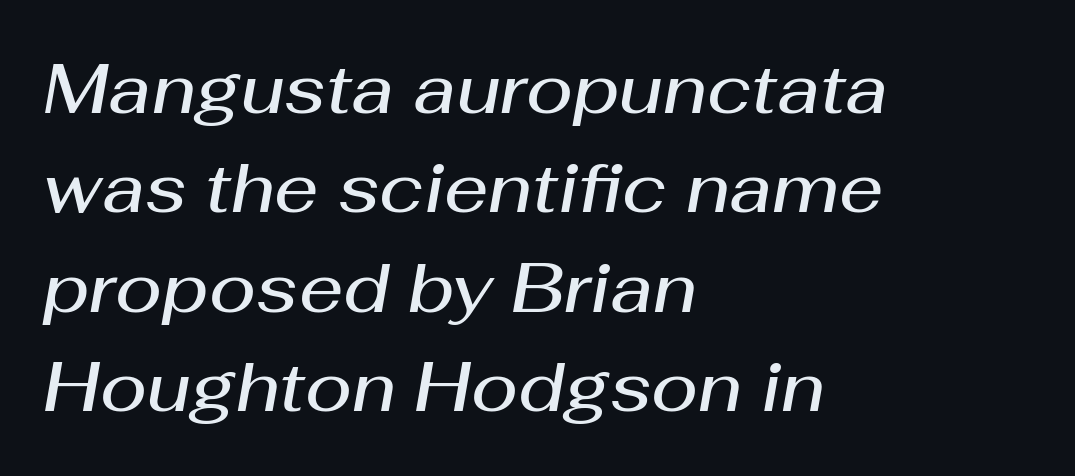
The image shows 69 px semibold type, italic (leaning right); set left-aligned, normal line spacing (1.44x), normal letter spacing, not underlined; medium stroke contrast and a medium x-height.
